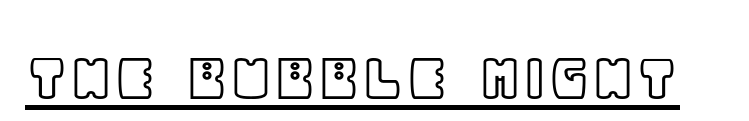
The image shows 71 px text type, upright; set normal letter spacing, underlined; a large x-height.
